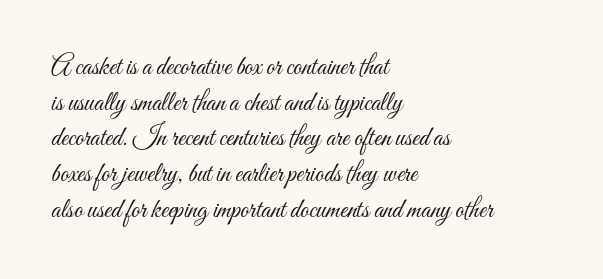
Notice how descenders clear the ascenders below comfortably — that's standard leading. Rule under the text: the space is simply empty. This rendering uses left alignment, leaving the right contour irregular. The font sits on the lighter half of the weight spectrum, regular included. The gaps between neighbouring characters are ordinary and unremarkable.
